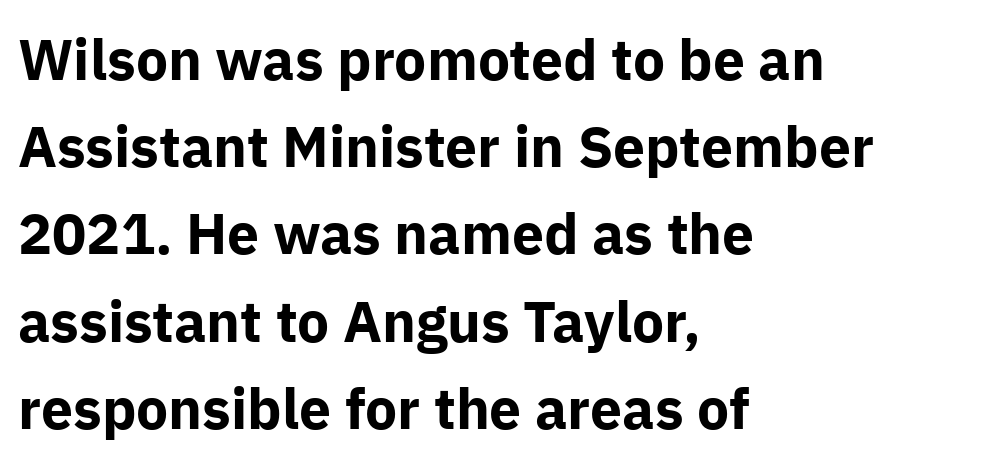
Q: Is the text bold? A: Yes.
Q: Is the text italic (slanted)? A: No, it is upright.
Q: Is the typeface a serif or a sans-serif typeface? A: Sans-serif.
Q: Is the text underlined? A: No.
Q: How is the paragraph aligned? A: Left-aligned.
Q: Is the spacing between letters normal or unusually wide? A: Normal.
Q: Is the spacing between lines tight, normal or loose? A: Normal.
Q: Width (condensed, normal, or wide)? A: Normal.
Q: Stroke contrast? A: Low.
Q: x-height? A: Medium.
Q: Monospaced? A: No.
